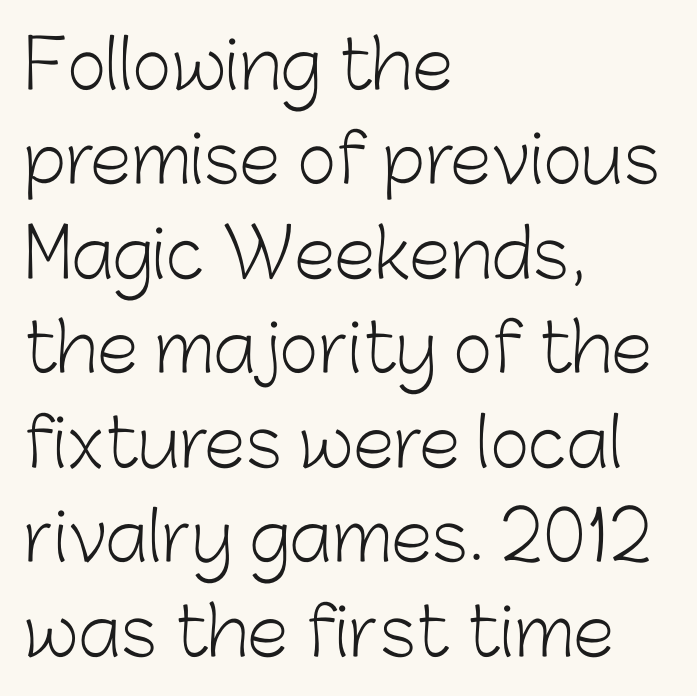
Q: Is the text bold? A: No.
Q: Is the text italic (slanted)? A: No, it is upright.
Q: Is the typeface a serif or a sans-serif typeface? A: Sans-serif.
Q: Is the text underlined? A: No.
Q: How is the paragraph aligned? A: Left-aligned.
Q: Is the spacing between letters normal or unusually wide? A: Normal.
Q: Is the spacing between lines tight, normal or loose? A: Normal.
Q: Width (condensed, normal, or wide)? A: Normal.
Q: Stroke contrast? A: Low.
Q: x-height? A: Medium.
Q: Monospaced? A: No.
